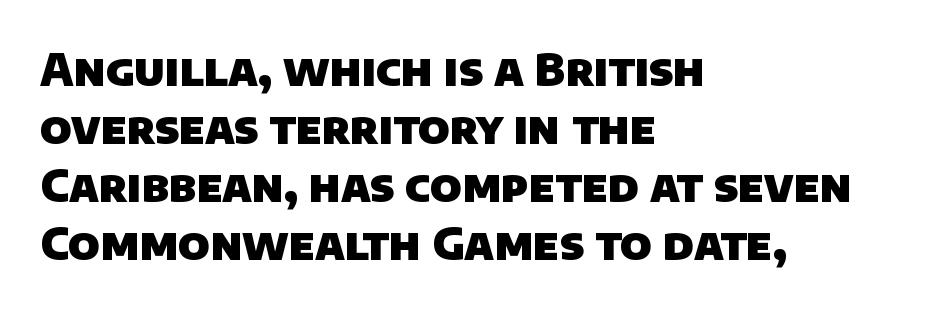
Q: Is the text bold? A: Yes.
Q: Is the typeface a serif or a sans-serif typeface? A: Sans-serif.
Q: Is the text underlined? A: No.
Q: How is the paragraph aligned? A: Left-aligned.
Q: Is the spacing between letters normal or unusually wide? A: Normal.
Q: Is the spacing between lines tight, normal or loose? A: Normal.
Q: Width (condensed, normal, or wide)? A: Normal.
Q: Stroke contrast? A: Low.
Q: x-height? A: Large.
Q: Monospaced? A: No.
